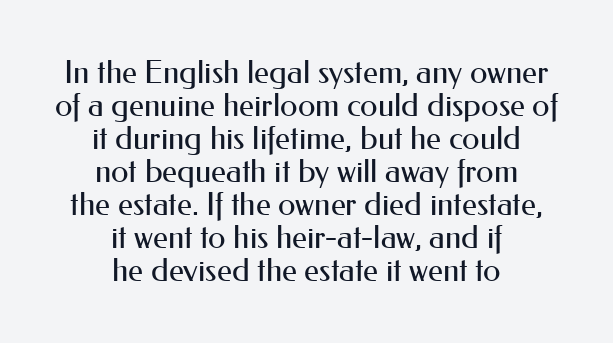
This rendering leaves character spacing at its baseline value. Does the leading feel generous? Not at all — it's pinched. The space beneath each line is pristine and unruled. Do the characters align in a grid? No, the font is proportional. No extra ink here — the face is not bold. Line starts and ends both wander, symmetrically.
